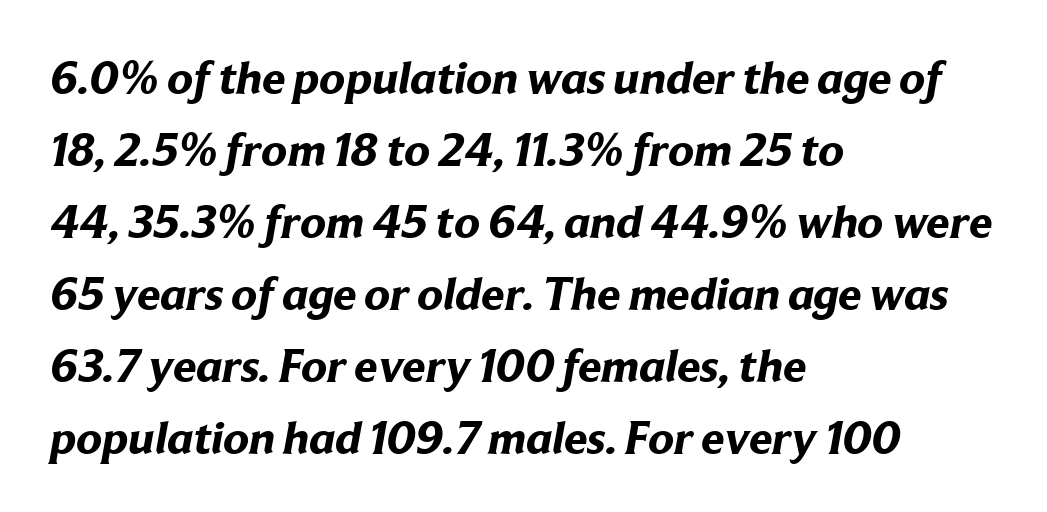
Nothing sits at the stroke ends, so this counts as sans-serif. The vertical gap from one line to the next is medium. The strokes are fattened all the way to bold. Glyph-to-glyph distance matches everyday printed text. One-word summary of the alignment: left.
